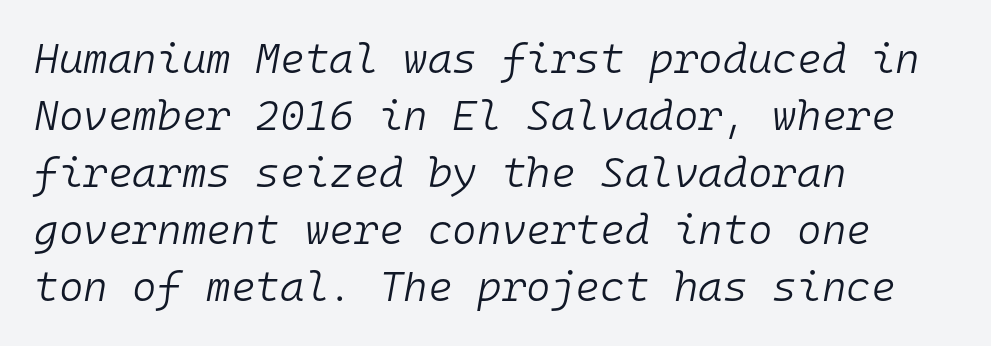
Casual observation: everything's shoved over to the left. The string is rendered with underlining switched off. Slant detected: the letters are inclined. Is this a fixed-width face? Yes — each glyph sits in an identical cell. Inter-character spacing is left at the font's built-in metrics.
